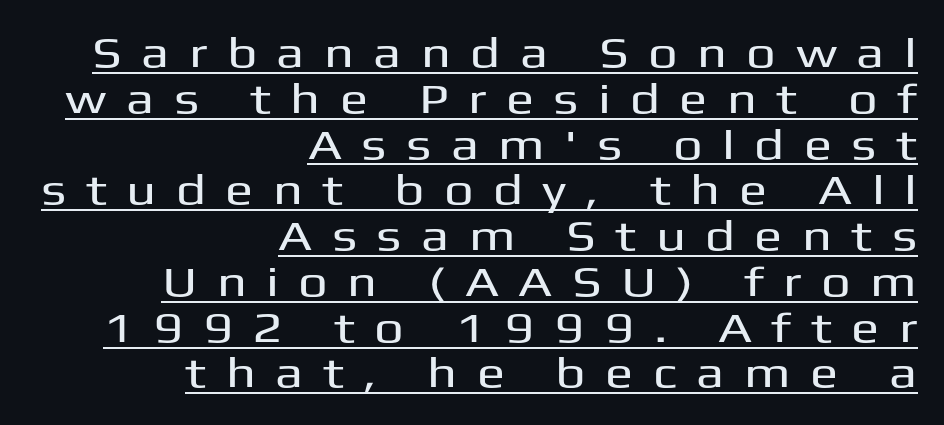
The image shows 42 px wide sans-serif type, upright; set right-aligned, tight line spacing (1.09x), unusually wide letter spacing (+0.46 em), underlined; medium stroke contrast and a medium x-height.
